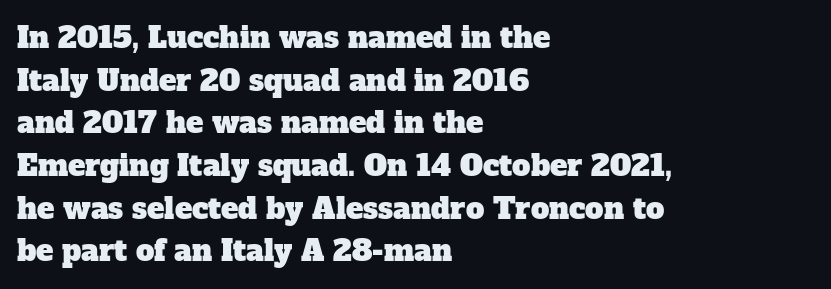
{"serif": "yes", "width": "normal", "stroke_contrast": "low", "x_height": "medium", "monospaced": "no", "underline": "no", "align": "left", "line_spacing": "normal", "line_spacing_ratio": 1.47, "letter_spacing": "normal", "letter_spacing_em": 0.0, "glyph_px": 29}
